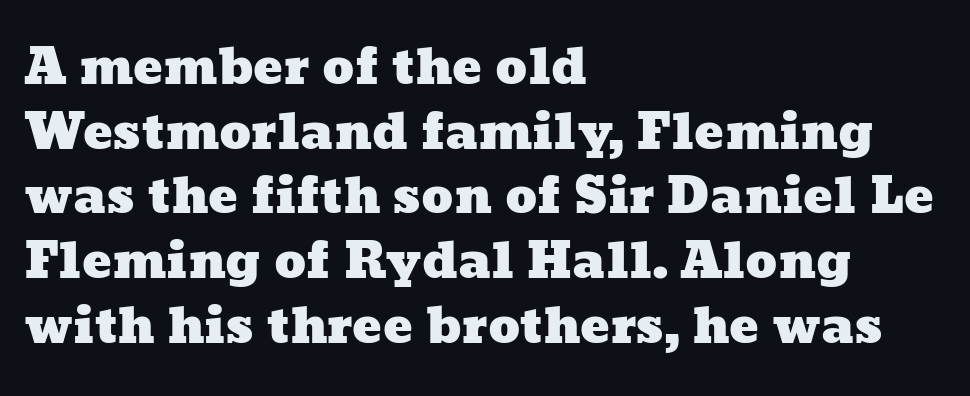
{"width": "wide", "stroke_contrast": "low", "x_height": "medium", "monospaced": "no", "underline": "no", "align": "left", "line_spacing": "normal", "line_spacing_ratio": 1.32, "letter_spacing": "normal", "letter_spacing_em": 0.0, "glyph_px": 49}
